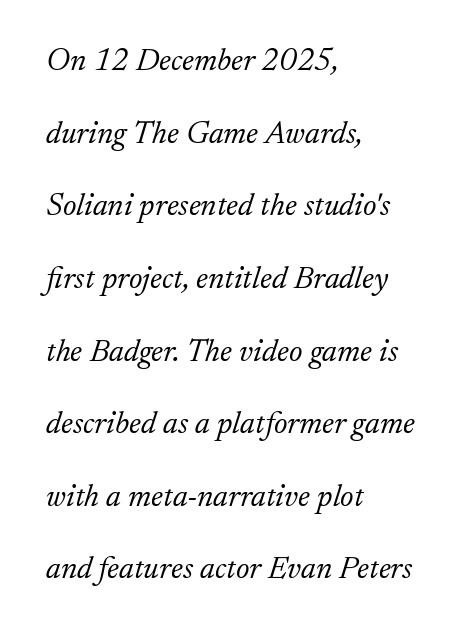
If you drew a ruler down the left edge, every line would touch it. The strokes are not fattened; the text isn't bold. This rendering employs a face with finishing strokes, i.e., a serif. The glyphs look as if they've been sheared to an angle.
